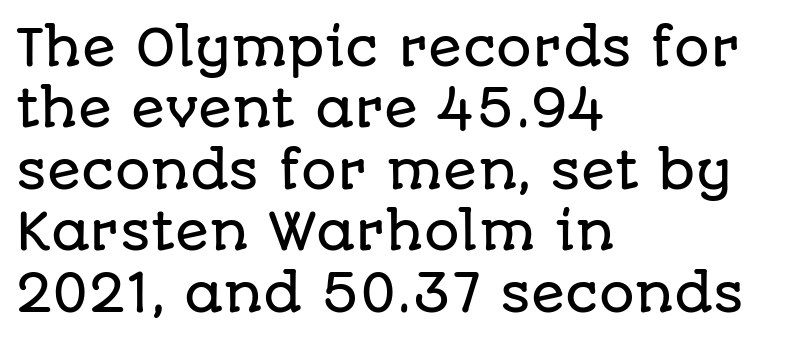
Q: Is the text italic (slanted)? A: No, it is upright.
Q: Is the typeface a serif or a sans-serif typeface? A: Sans-serif.
Q: Is the text underlined? A: No.
Q: How is the paragraph aligned? A: Left-aligned.
Q: Is the spacing between letters normal or unusually wide? A: Normal.
Q: Width (condensed, normal, or wide)? A: Normal.
Q: Stroke contrast? A: Low.
Q: x-height? A: Large.
Q: Monospaced? A: No.
